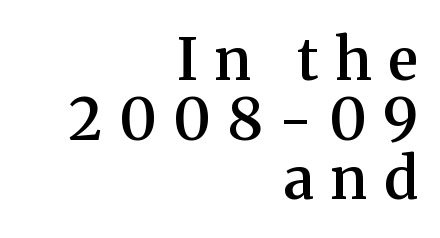
{"serif": "yes", "italic": "no", "bold": "semi", "weight": "semibold", "width": "normal", "stroke_contrast": "medium", "x_height": "medium", "monospaced": "no", "underline": "no", "align": "right", "line_spacing": "tight", "line_spacing_ratio": 1.03, "letter_spacing": "wide", "letter_spacing_em": 0.29, "glyph_px": 58}
